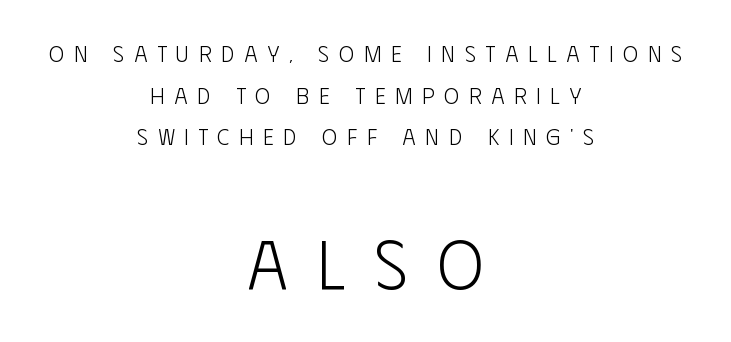
Characters follow at a spacing far wider than the type designer built in. Two sizes are in play, and the larger belongs to the second block. The type family on display is of the sans-serif kind. Honestly, there is no underline to notice here at all. Weight class: somewhere from thin through regular. The letters stand upright; this is a roman face.
